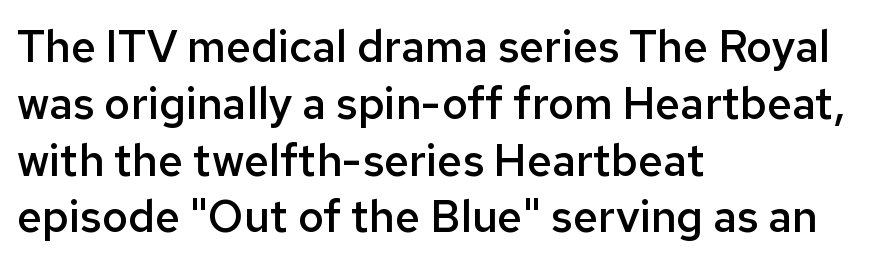
{"serif": "no", "italic": "no", "bold": "semi", "weight": "semibold", "width": "normal", "stroke_contrast": "low", "x_height": "medium", "monospaced": "no", "underline": "no", "align": "left", "line_spacing": "normal", "line_spacing_ratio": 1.29, "letter_spacing": "normal", "letter_spacing_em": 0.0, "glyph_px": 44}
